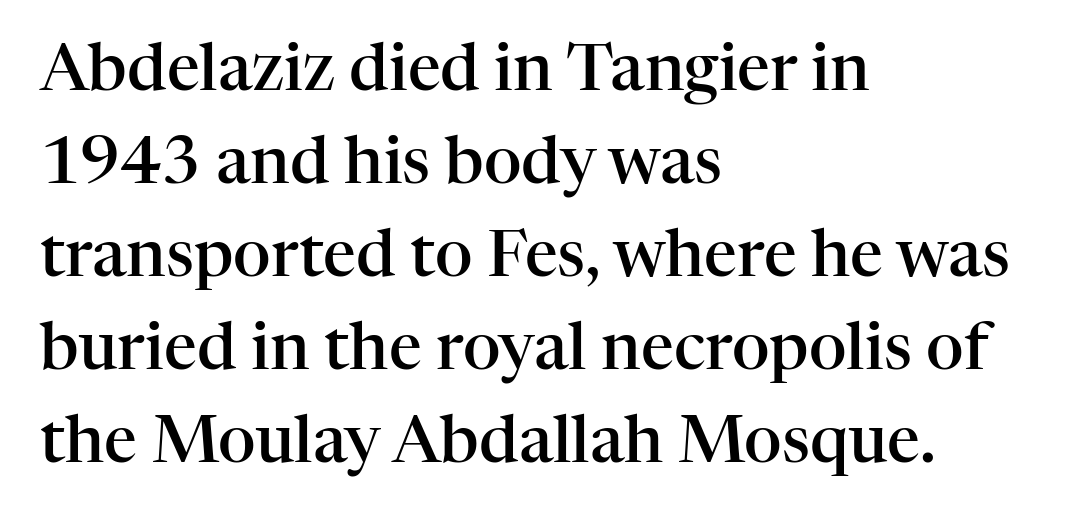
Proportional: the letters do not fall into vertical columns. The type family on display is of the serif kind. The space directly below the letters is spotless. In terms of posture, this sample is upright. Its strokes are somewhat broadened, the hallmark of semibold type. Standard letterfit; no display-style spreading of the glyphs.
